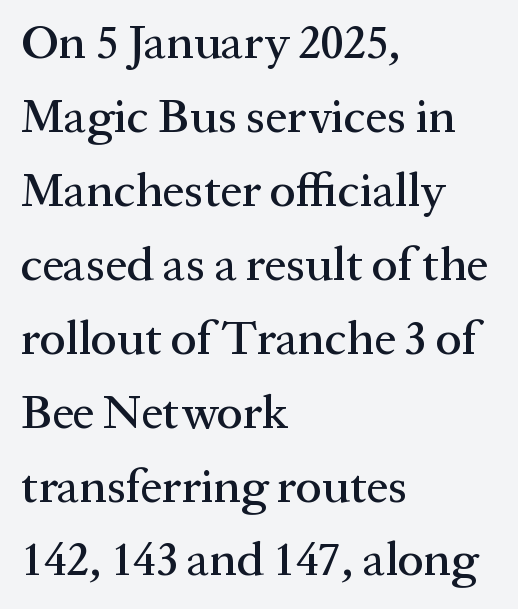
Q: Is the text italic (slanted)? A: No, it is upright.
Q: Is the typeface a serif or a sans-serif typeface? A: Serif.
Q: Is the text underlined? A: No.
Q: How is the paragraph aligned? A: Left-aligned.
Q: Is the spacing between letters normal or unusually wide? A: Normal.
Q: Is the spacing between lines tight, normal or loose? A: Normal.
Q: Width (condensed, normal, or wide)? A: Normal.
Q: Stroke contrast? A: Medium.
Q: x-height? A: Medium.
Q: Monospaced? A: No.
